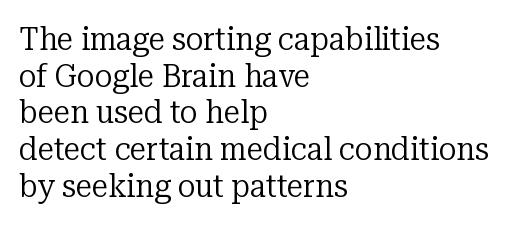
{"serif": "yes", "italic": "no", "bold": "no", "weight": "regular", "width": "normal", "stroke_contrast": "low", "x_height": "medium", "monospaced": "no", "underline": "no", "align": "left", "line_spacing": "tight", "line_spacing_ratio": 1.11, "letter_spacing": "normal", "letter_spacing_em": 0.0, "glyph_px": 33}
